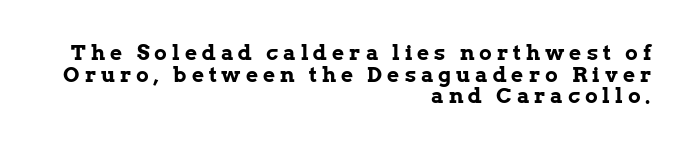
{"italic": "no", "bold": "yes", "underline": "no", "align": "right", "line_spacing": "tight", "line_spacing_ratio": 1.03, "letter_spacing": "wide", "letter_spacing_em": 0.24, "glyph_px": 21}
